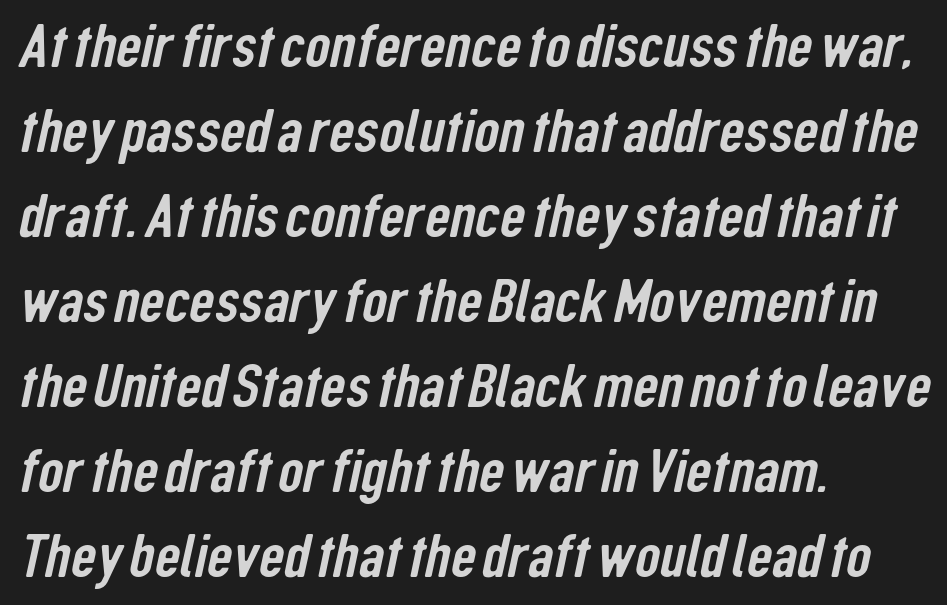
Line beginnings align vertically; line endings do not. Quick note: underline off. Reading down the column, the eye jumps a familiar distance to each next line. The passage shown is typed in a proportional face where columns would drift. Here the glyphs are tracked normally, forming tight word shapes. Look at the bottom of the vertical strokes: they stop flat, with no serifs.
